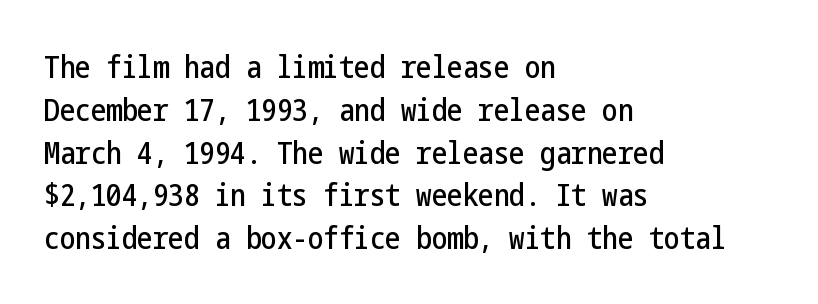
The image shows 31 px condensed sans-serif type, upright; set left-aligned, normal line spacing (1.38x), normal letter spacing, not underlined; low stroke contrast and a medium x-height.
